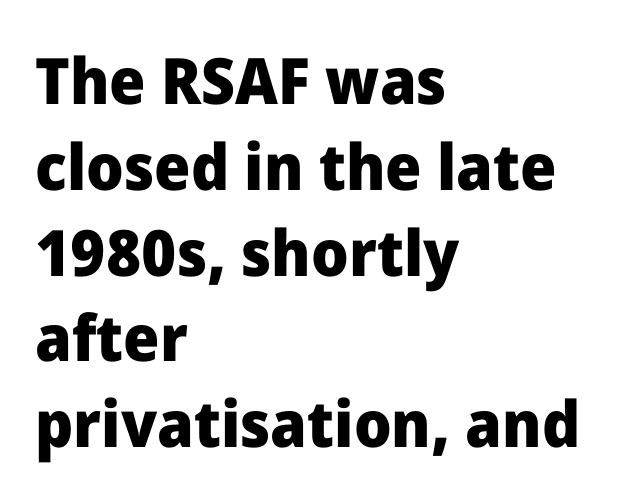
The image shows 64 px heavy sans-serif type, upright; set left-aligned, normal line spacing (1.34x), normal letter spacing, not underlined; low stroke contrast and a medium x-height.
